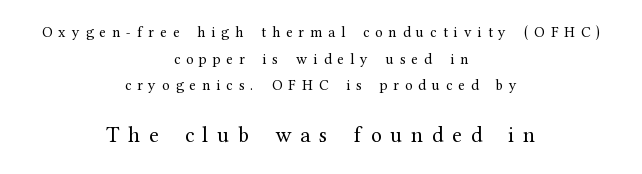
No chunkiness to these letters — they're not bold. Inter-character spacing is expanded well beyond the font's built-in metrics. Notice how the passage keeps no hard edge, just a central spine. Of the two passages, the one underneath uses the larger point size. Lines of text with bare space underneath. When letters stand straight like this, we call the style roman or upright.
